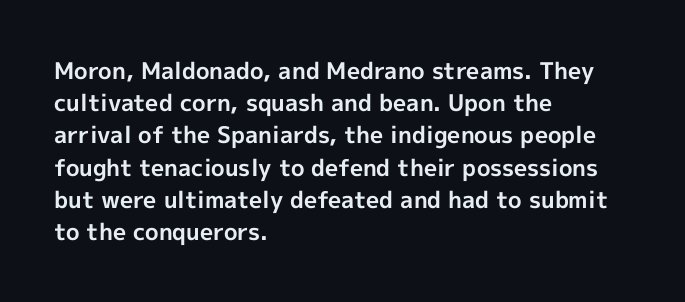
{"italic": "no", "bold": "yes", "underline": "no", "align": "left", "line_spacing": "normal", "line_spacing_ratio": 1.4, "letter_spacing": "normal", "letter_spacing_em": 0.0, "glyph_px": 23}
